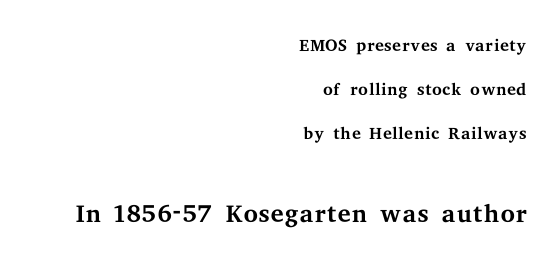
Q: Is the text bold? A: No.
Q: Is the text italic (slanted)? A: No, it is upright.
Q: Is the typeface a serif or a sans-serif typeface? A: Serif.
Q: Is the text underlined? A: No.
Q: How is the paragraph aligned? A: Right-aligned.
Q: Is the spacing between letters normal or unusually wide? A: Normal.
Q: Which block of text is set in a larger size, the first (top) or the second (bottom)? A: The second (bottom) one.
Q: Width (condensed, normal, or wide)? A: Wide.
Q: Stroke contrast? A: Medium.
Q: x-height? A: Medium.
Q: Monospaced? A: No.
